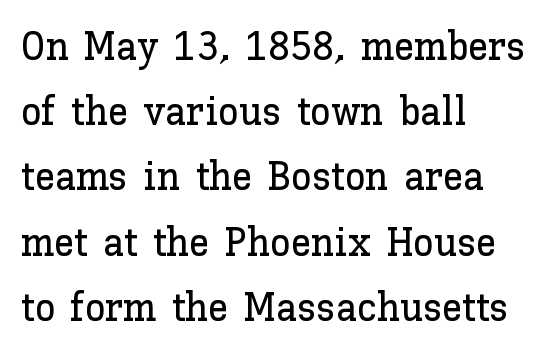
Q: Is the text italic (slanted)? A: No, it is upright.
Q: Is the text underlined? A: No.
Q: How is the paragraph aligned? A: Left-aligned.
Q: Is the spacing between letters normal or unusually wide? A: Normal.
Q: Is the spacing between lines tight, normal or loose? A: Normal.
Q: Width (condensed, normal, or wide)? A: Normal.
Q: Stroke contrast? A: Low.
Q: x-height? A: Medium.
Q: Monospaced? A: No.
